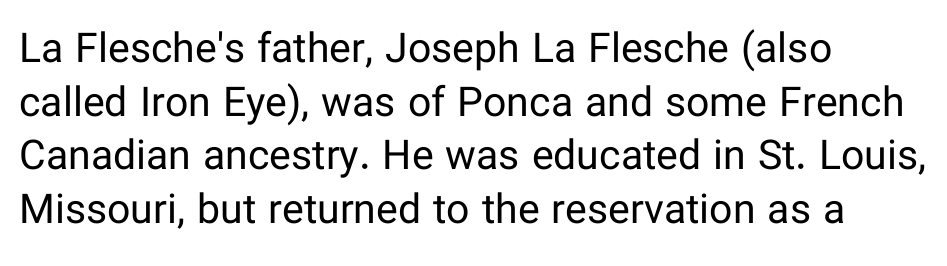
The image shows 41 px regular-weight sans-serif type, upright; set left-aligned, normal line spacing (1.31x), normal letter spacing, not underlined; low stroke contrast and a medium x-height.
